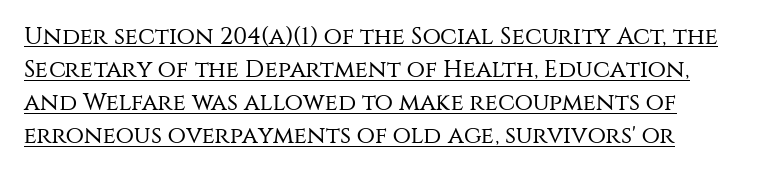
The image shows 24 px text type, upright; set normal line spacing (1.38x), normal letter spacing, underlined.
